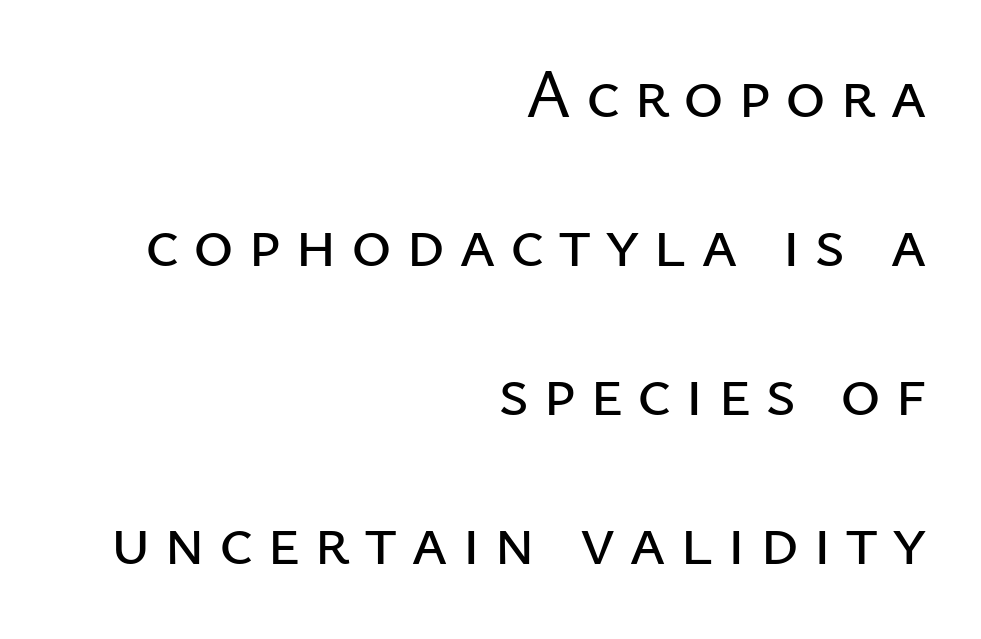
Q: Is the text italic (slanted)? A: No, it is upright.
Q: Is the typeface a serif or a sans-serif typeface? A: Sans-serif.
Q: Is the text underlined? A: No.
Q: How is the paragraph aligned? A: Right-aligned.
Q: Is the spacing between letters normal or unusually wide? A: Unusually wide.
Q: Is the spacing between lines tight, normal or loose? A: Loose.
Q: Width (condensed, normal, or wide)? A: Normal.
Q: Stroke contrast? A: Low.
Q: x-height? A: Medium.
Q: Monospaced? A: No.
